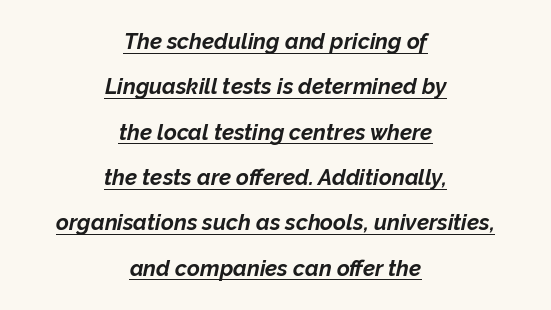
The image shows 22 px bold type, italic (leaning right); set centered, loose line spacing (2.06x), normal letter spacing, underlined.
